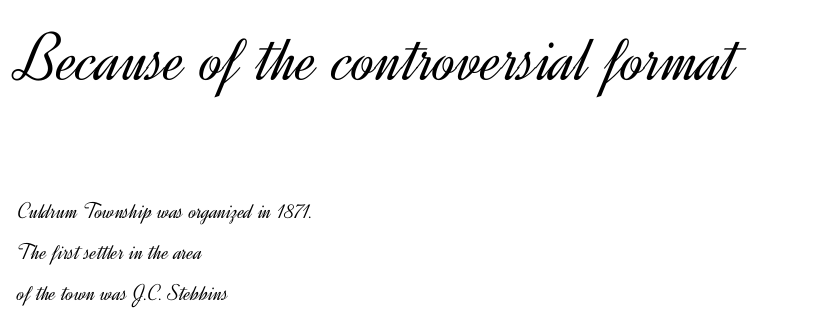
Q: Is the text bold? A: No.
Q: Is the text italic (slanted)? A: Yes.
Q: Is the typeface a serif or a sans-serif typeface? A: Sans-serif.
Q: Is the text underlined? A: No.
Q: How is the paragraph aligned? A: Left-aligned.
Q: Is the spacing between letters normal or unusually wide? A: Normal.
Q: Which block of text is set in a larger size, the first (top) or the second (bottom)? A: The first (top) one.
Q: Width (condensed, normal, or wide)? A: Normal.
Q: x-height? A: Small.
Q: Monospaced? A: No.
